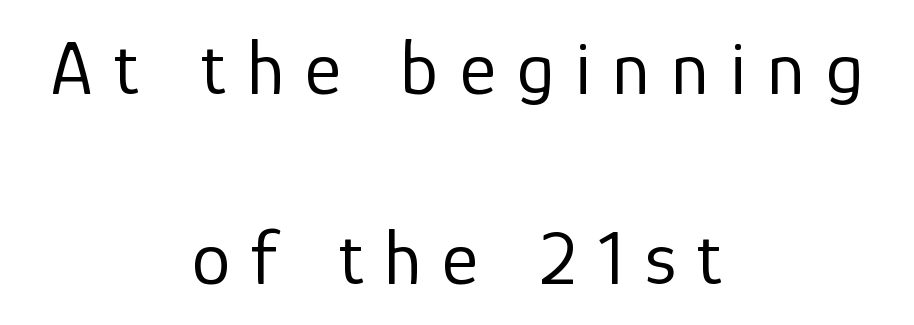
The image shows 78 px regular-weight sans-serif type, upright; set centered, loose line spacing (2.43x), unusually wide letter spacing (+0.27 em), not underlined; low stroke contrast and a medium x-height.
